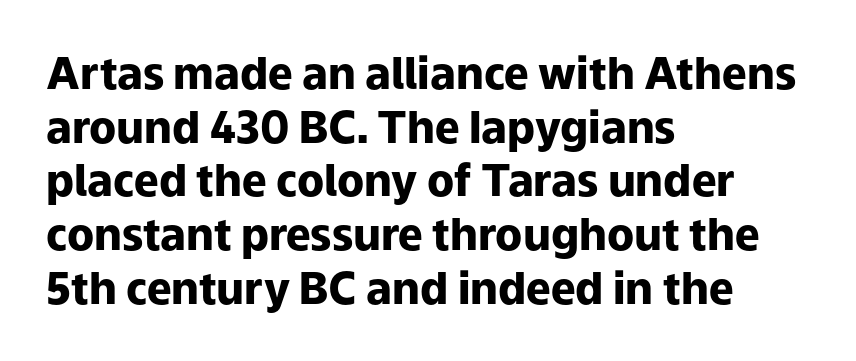
The image shows 44 px heavy sans-serif type, upright; set left-aligned, line spacing 1.22x, normal letter spacing, not underlined; low stroke contrast and a medium x-height.
